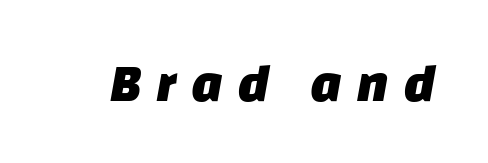
{"serif": "no", "width": "normal", "stroke_contrast": "low", "x_height": "large", "monospaced": "no", "underline": "no", "letter_spacing": "wide", "letter_spacing_em": 0.26, "glyph_px": 55}
